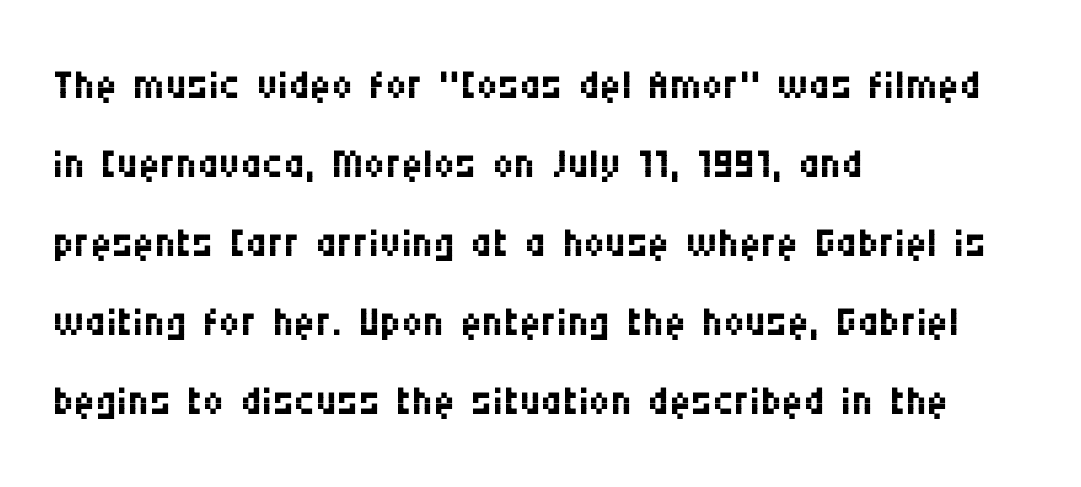
{"serif": "no", "italic": "no", "bold": "no", "weight": "regular", "width": "condensed", "stroke_contrast": "medium", "x_height": "large", "monospaced": "no", "underline": "no", "align": "left", "line_spacing": "normal", "line_spacing_ratio": 1.34, "letter_spacing": "normal", "letter_spacing_em": 0.0, "glyph_px": 59}
